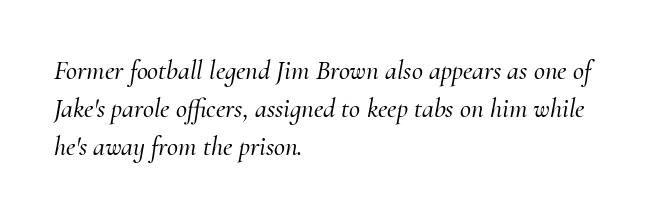
The image shows 27 px text type, italic (leaning right); set left-aligned, normal line spacing (1.41x), normal letter spacing, not underlined.
